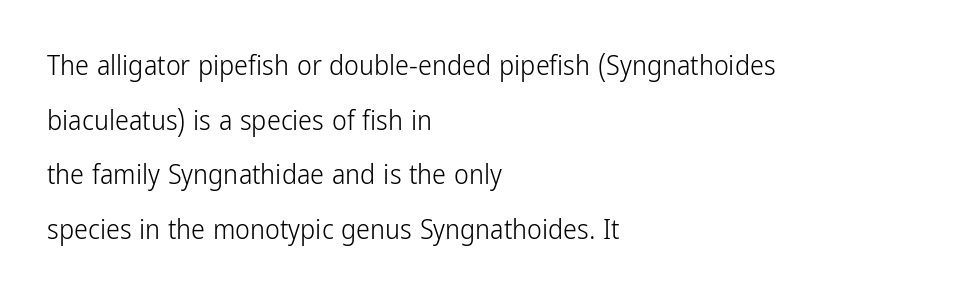
The image shows 28 px light, condensed sans-serif type, upright; set left-aligned, loose line spacing (1.95x), normal letter spacing, not underlined; low stroke contrast and a medium x-height.
